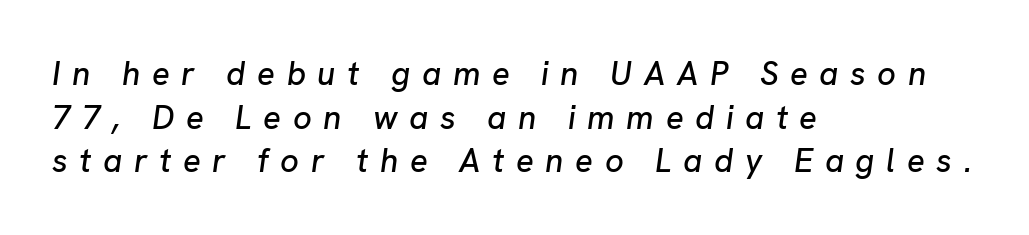
{"italic": "yes", "lean": "right", "slant_degrees": 8, "width": "normal", "stroke_contrast": "low", "x_height": "medium", "monospaced": "no", "underline": "no", "align": "left", "line_spacing": "normal", "line_spacing_ratio": 1.32, "letter_spacing": "wide", "letter_spacing_em": 0.35, "glyph_px": 33}
